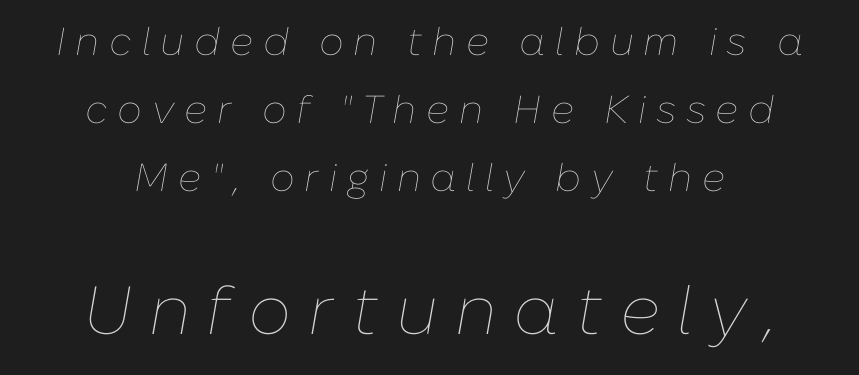
{"italic": "yes", "lean": "right", "slant_degrees": 10, "bold": "no", "weight": "thin", "width": "normal", "stroke_contrast": "low", "x_height": "medium", "monospaced": "no", "underline": "no", "line_spacing_ratio": 1.75, "letter_spacing": "wide", "letter_spacing_em": 0.25, "larger_block": "second", "size_ratio": 1.74, "glyph_px": 68}
